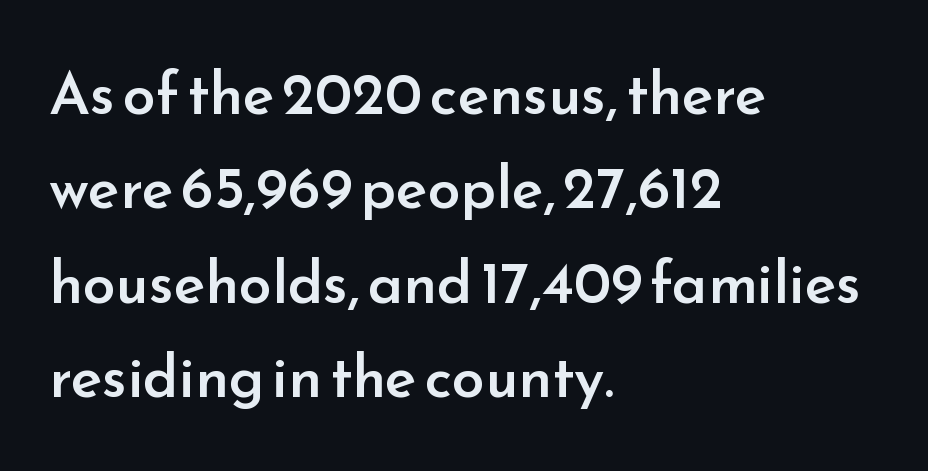
Q: Is the text bold? A: Semi-bold.
Q: Is the text italic (slanted)? A: No, it is upright.
Q: Is the typeface a serif or a sans-serif typeface? A: Sans-serif.
Q: Is the text underlined? A: No.
Q: How is the paragraph aligned? A: Left-aligned.
Q: Is the spacing between letters normal or unusually wide? A: Normal.
Q: Is the spacing between lines tight, normal or loose? A: Normal.
Q: Width (condensed, normal, or wide)? A: Normal.
Q: Stroke contrast? A: Low.
Q: x-height? A: Small.
Q: Monospaced? A: No.
